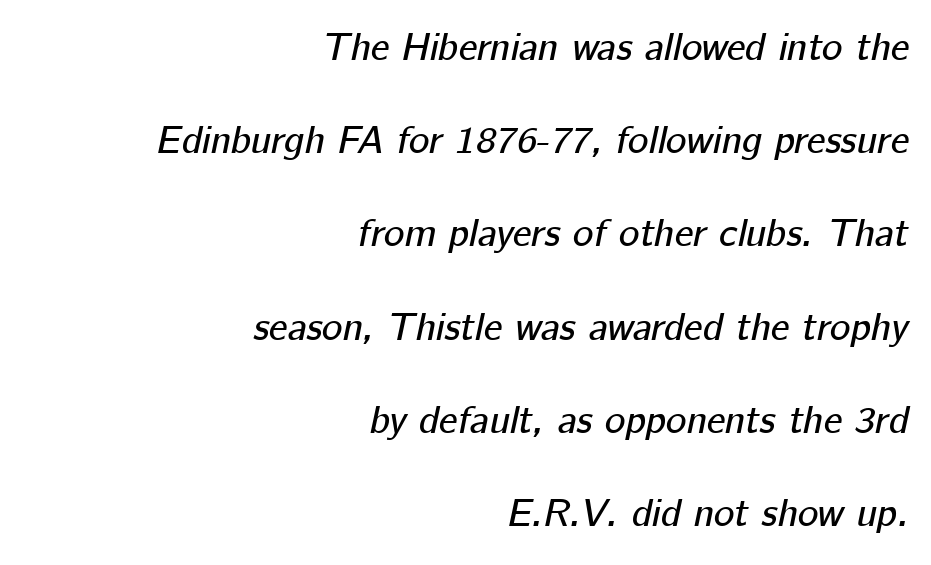
{"italic": "yes", "lean": "right", "slant_degrees": 12, "width": "normal", "stroke_contrast": "low", "x_height": "medium", "monospaced": "no", "underline": "no", "align": "right", "line_spacing": "loose", "line_spacing_ratio": 2.39, "letter_spacing": "normal", "letter_spacing_em": 0.0, "glyph_px": 39}
